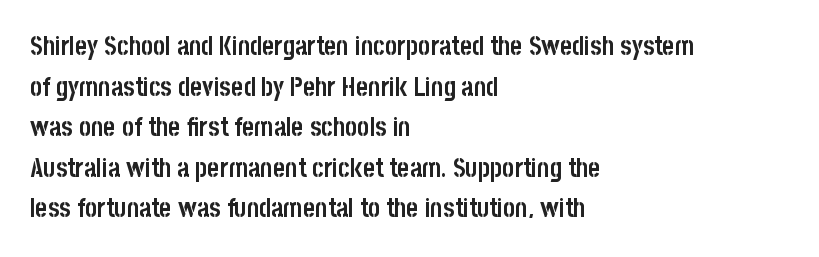
{"italic": "no", "bold": "yes", "underline": "no", "align": "left", "line_spacing": "normal", "line_spacing_ratio": 1.56, "letter_spacing": "normal", "letter_spacing_em": 0.0, "glyph_px": 26}
